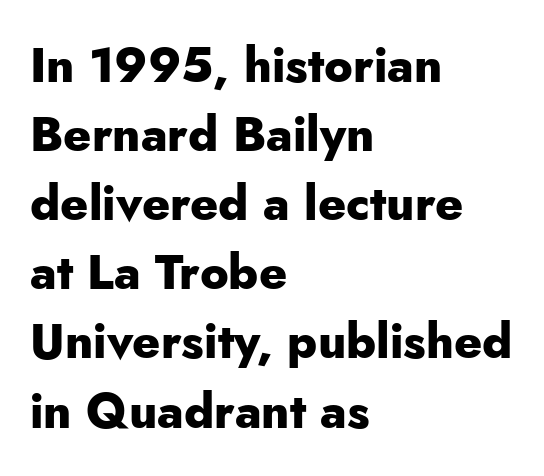
The area under the type is left untouched. Caption: standard tracking, unaltered. Unlike a traditional serif, this face leaves its strokes unadorned. When letters stand straight like this, we call the style roman or upright.
